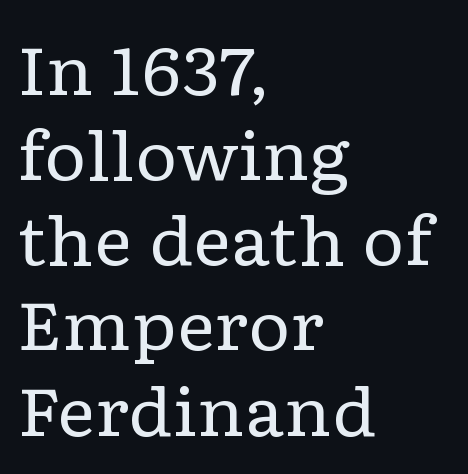
Q: Is the text bold? A: No.
Q: Is the text italic (slanted)? A: No, it is upright.
Q: Is the typeface a serif or a sans-serif typeface? A: Serif.
Q: Is the text underlined? A: No.
Q: How is the paragraph aligned? A: Left-aligned.
Q: Is the spacing between letters normal or unusually wide? A: Normal.
Q: Is the spacing between lines tight, normal or loose? A: Normal.
Q: Width (condensed, normal, or wide)? A: Wide.
Q: Stroke contrast? A: Low.
Q: x-height? A: Medium.
Q: Monospaced? A: No.
